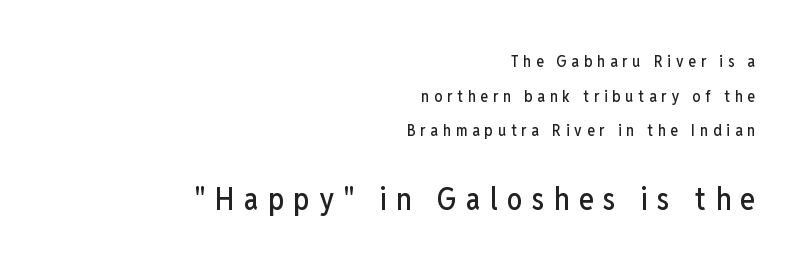
Q: Is the text italic (slanted)? A: No, it is upright.
Q: Is the typeface a serif or a sans-serif typeface? A: Sans-serif.
Q: Is the text underlined? A: No.
Q: How is the paragraph aligned? A: Right-aligned.
Q: Is the spacing between letters normal or unusually wide? A: Unusually wide.
Q: Is the spacing between lines tight, normal or loose? A: Loose.
Q: Which block of text is set in a larger size, the first (top) or the second (bottom)? A: The second (bottom) one.
Q: Width (condensed, normal, or wide)? A: Condensed.
Q: Stroke contrast? A: Low.
Q: x-height? A: Medium.
Q: Monospaced? A: No.
